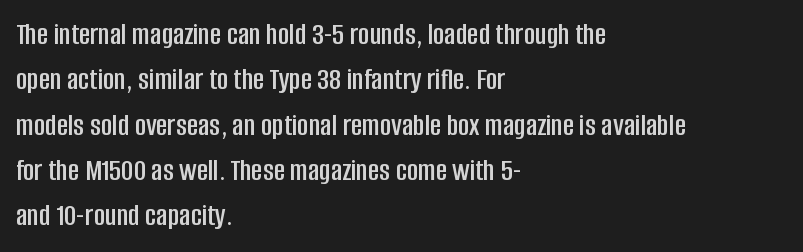
Q: Is the text italic (slanted)? A: No, it is upright.
Q: Is the typeface a serif or a sans-serif typeface? A: Sans-serif.
Q: Is the text underlined? A: No.
Q: How is the paragraph aligned? A: Left-aligned.
Q: Is the spacing between letters normal or unusually wide? A: Normal.
Q: Is the spacing between lines tight, normal or loose? A: Normal.
Q: Width (condensed, normal, or wide)? A: Condensed.
Q: Stroke contrast? A: Low.
Q: x-height? A: Large.
Q: Monospaced? A: No.
